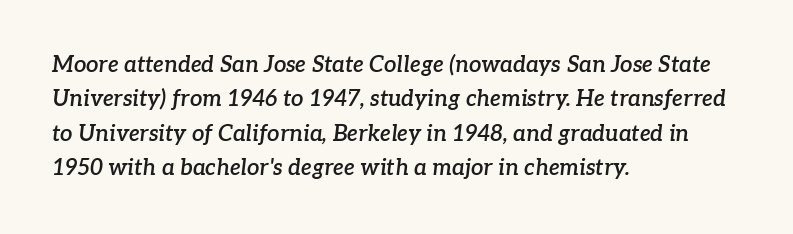
Q: Is the text bold? A: Semi-bold.
Q: Is the text italic (slanted)? A: Yes, it leans right by about 7 degrees.
Q: Is the text underlined? A: No.
Q: How is the paragraph aligned? A: Left-aligned.
Q: Is the spacing between letters normal or unusually wide? A: Normal.
Q: Is the spacing between lines tight, normal or loose? A: Normal.
